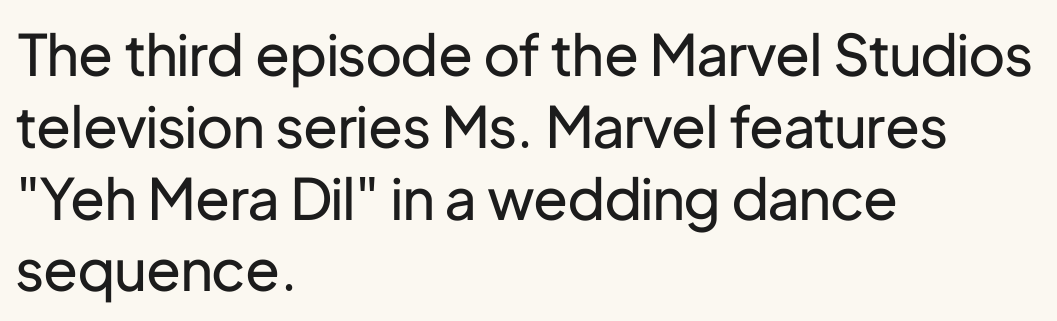
Q: Is the text bold? A: No.
Q: Is the text italic (slanted)? A: No, it is upright.
Q: Is the typeface a serif or a sans-serif typeface? A: Sans-serif.
Q: Is the text underlined? A: No.
Q: How is the paragraph aligned? A: Left-aligned.
Q: Is the spacing between letters normal or unusually wide? A: Normal.
Q: Is the spacing between lines tight, normal or loose? A: Normal.
Q: Width (condensed, normal, or wide)? A: Normal.
Q: Stroke contrast? A: Low.
Q: x-height? A: Medium.
Q: Monospaced? A: No.
